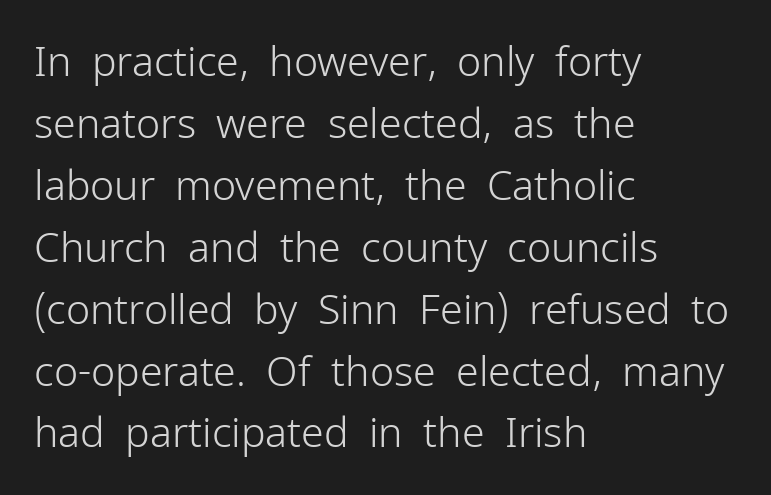
This sample has the flowing, uneven cadence of proportional lettering. Any mark beneath the type? The region is blank. Reading down the column, the eye jumps a familiar distance to each next line. Reading down the block, your eye returns to a fixed left position each line. Heft: none added — not bold. The specimen reads as upright at a glance.
